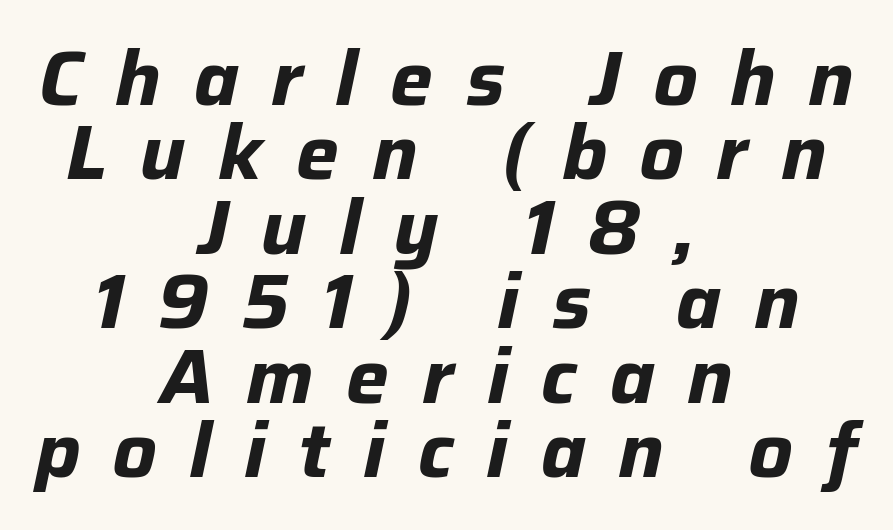
Q: Is the text bold? A: Yes.
Q: Is the text italic (slanted)? A: Yes, it leans right by about 12 degrees.
Q: Is the text underlined? A: No.
Q: How is the paragraph aligned? A: Centered.
Q: Is the spacing between letters normal or unusually wide? A: Unusually wide.
Q: Is the spacing between lines tight, normal or loose? A: Tight.
Q: Width (condensed, normal, or wide)? A: Normal.
Q: Stroke contrast? A: Low.
Q: x-height? A: Medium.
Q: Monospaced? A: No.
